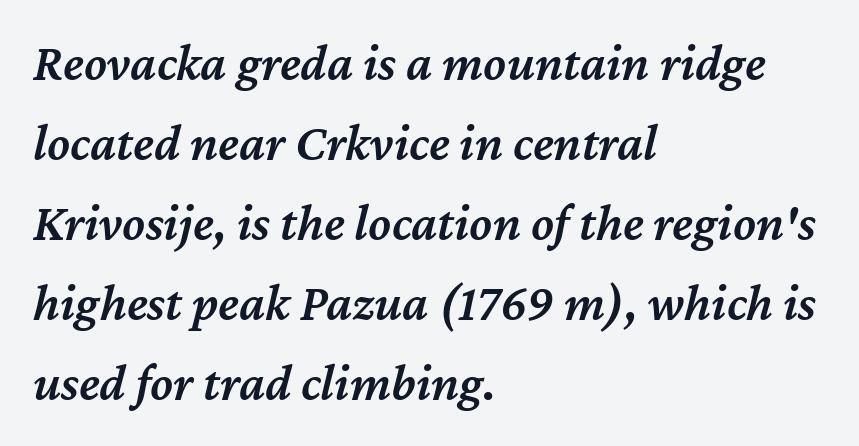
The image shows 52 px semibold type, italic (leaning right); set left-aligned, normal line spacing (1.54x), normal letter spacing, not underlined; medium stroke contrast and a medium x-height.
